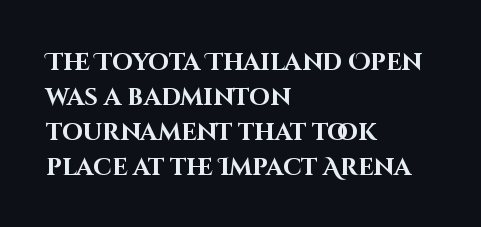
A classic flush-left, rag-right setting is used for this passage. The strokes are fattened all the way to bold. Plain, unruled lines of type. Tracking value appears to be zero — textbook default spacing.
